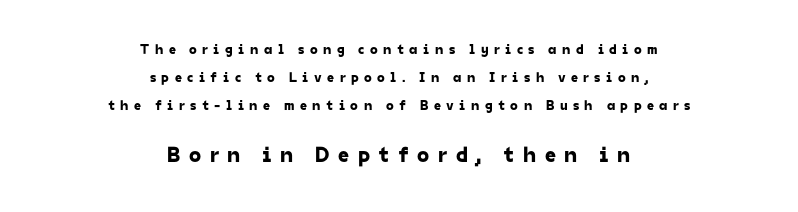
The image shows 22 px text type; set centered, loose line spacing (2.01x), unusually wide letter spacing (+0.39 em), not underlined; the second (bottom) block is 1.57x larger.
